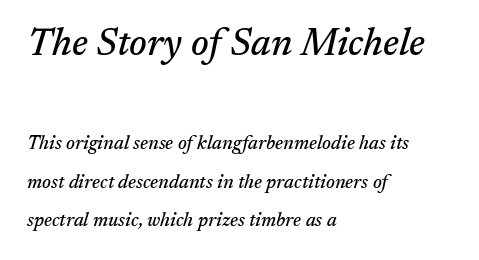
Q: Is the text italic (slanted)? A: Yes, it leans right by about 17 degrees.
Q: Is the typeface a serif or a sans-serif typeface? A: Serif.
Q: Is the text underlined? A: No.
Q: How is the paragraph aligned? A: Left-aligned.
Q: Is the spacing between letters normal or unusually wide? A: Normal.
Q: Is the spacing between lines tight, normal or loose? A: Loose.
Q: Which block of text is set in a larger size, the first (top) or the second (bottom)? A: The first (top) one.
Q: Width (condensed, normal, or wide)? A: Normal.
Q: Stroke contrast? A: Medium.
Q: x-height? A: Medium.
Q: Monospaced? A: No.
